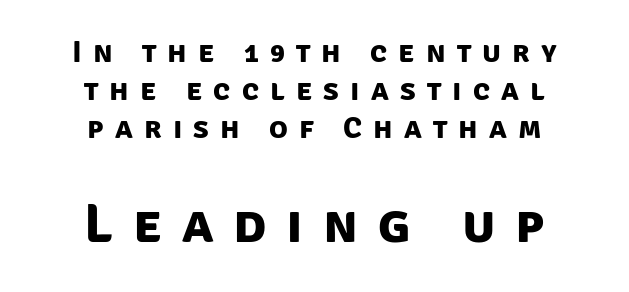
The image shows 55 px bold sans-serif type; set centered, line spacing 1.23x, unusually wide letter spacing (+0.36 em), not underlined; the second (bottom) block is 1.77x larger; low stroke contrast and a large x-height.
